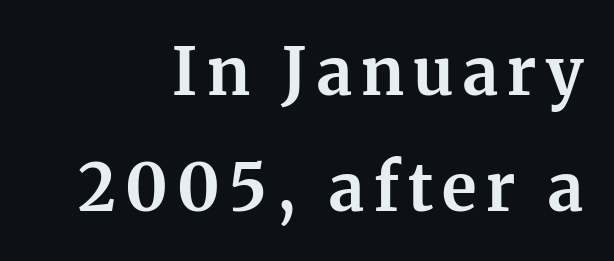
Each letter keeps its own natural width here, so spacing adapts to shape. Just letters on the line, the space beneath them empty. These words are printed bold, with thick strokes throughout. The rendering anchors every line to the right-hand side. Nope, not italic — everything's standing straight.
